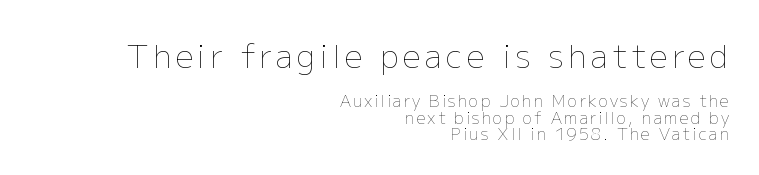
The emphasis by scale lands on block number one, above. Proportional: the letters do not fall into vertical columns. The specimen omits any rule beneath the text block's lines. Heaviness? Minimal to ordinary, like unemphasized prose. The designer dialed line spacing down below the default. The rendering anchors every line to the right-hand side.
